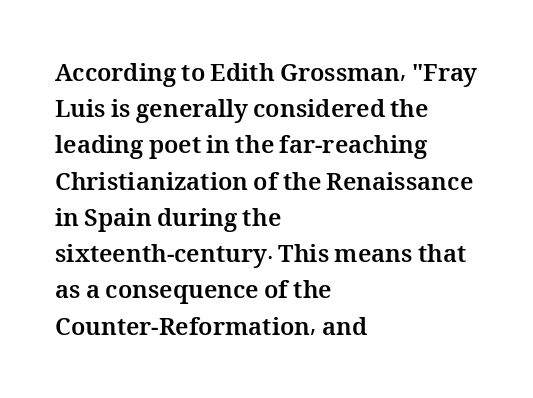
The vertical gap from one line to the next is medium. In terms of posture, this sample is upright. Look at the stroke-to-counter ratio: heavy, a bold. Clear beneath every line of the passage. Casual observation: everything's shoved over to the left. You could call the tracking neutral — neither tight nor loose.
